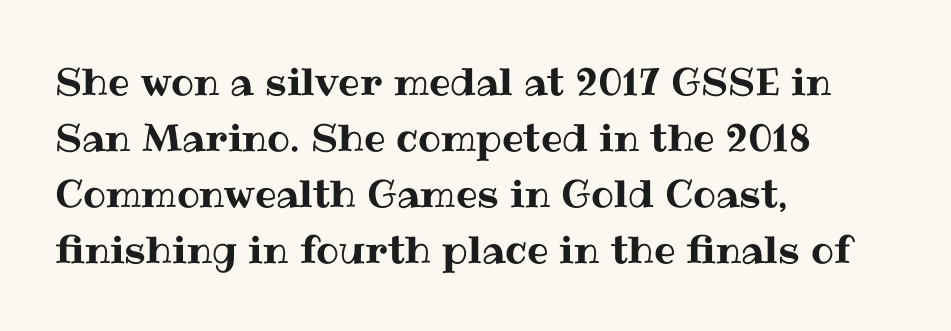
The image shows 38 px text type, upright; set left-aligned, normal line spacing (1.47x), normal letter spacing, not underlined; medium stroke contrast and a medium x-height.
